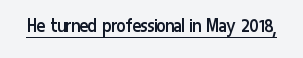
Q: Is the text bold? A: No.
Q: Is the text italic (slanted)? A: No, it is upright.
Q: Is the text underlined? A: Yes.
Q: Is the spacing between letters normal or unusually wide? A: Normal.
